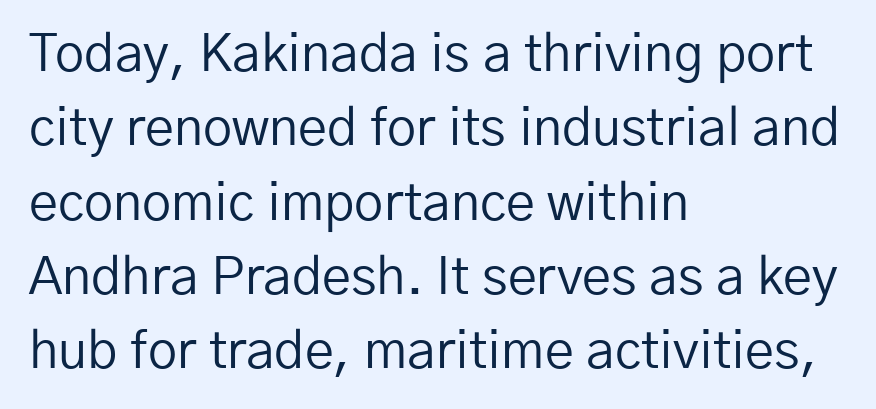
{"serif": "no", "italic": "no", "bold": "no", "weight": "regular", "width": "normal", "stroke_contrast": "low", "x_height": "medium", "monospaced": "no", "underline": "no", "align": "left", "line_spacing": "normal", "line_spacing_ratio": 1.43, "letter_spacing": "normal", "letter_spacing_em": 0.0, "glyph_px": 52}
